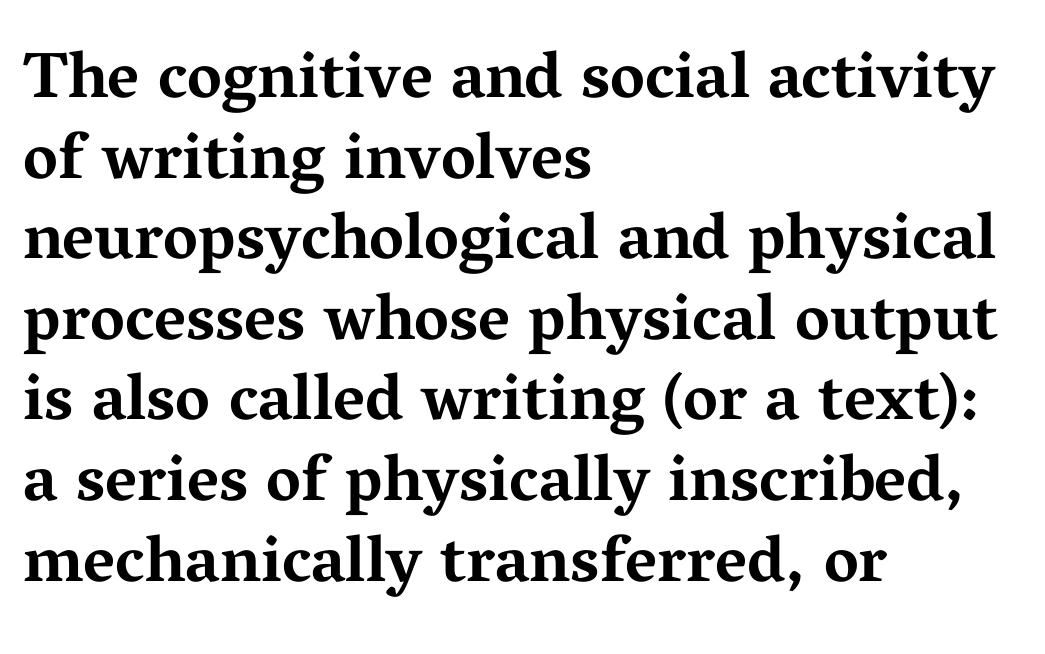
Q: Is the text bold? A: Yes.
Q: Is the text italic (slanted)? A: No, it is upright.
Q: Is the typeface a serif or a sans-serif typeface? A: Serif.
Q: Is the text underlined? A: No.
Q: How is the paragraph aligned? A: Left-aligned.
Q: Is the spacing between letters normal or unusually wide? A: Normal.
Q: Width (condensed, normal, or wide)? A: Wide.
Q: Stroke contrast? A: Medium.
Q: x-height? A: Medium.
Q: Monospaced? A: No.
